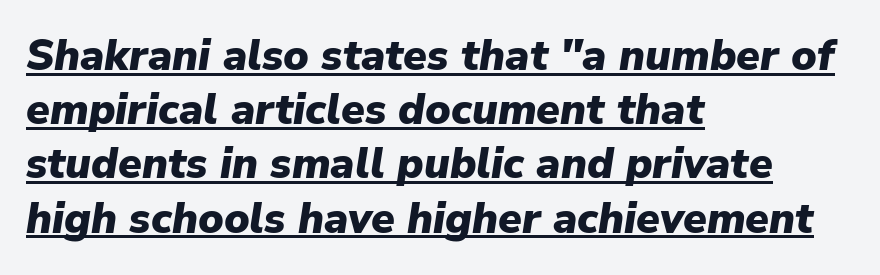
{"italic": "yes", "lean": "right", "slant_degrees": 9, "bold": "yes", "weight": "heavy", "width": "normal", "stroke_contrast": "low", "x_height": "medium", "monospaced": "no", "underline": "yes", "align": "left", "line_spacing": "normal", "line_spacing_ratio": 1.26, "letter_spacing": "normal", "letter_spacing_em": 0.0, "glyph_px": 43}
